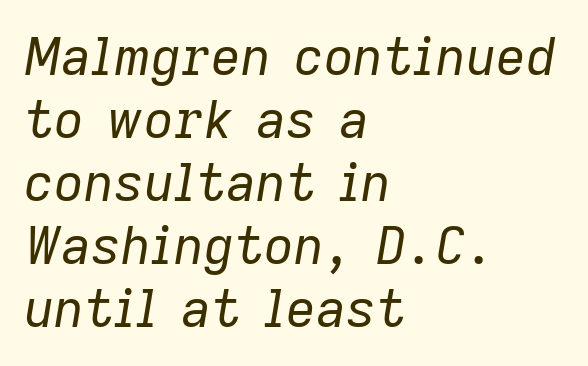
The image shows 52 px regular-weight type, italic (leaning right); set left-aligned, line spacing 1.21x, normal letter spacing, not underlined; low stroke contrast and a medium x-height.
